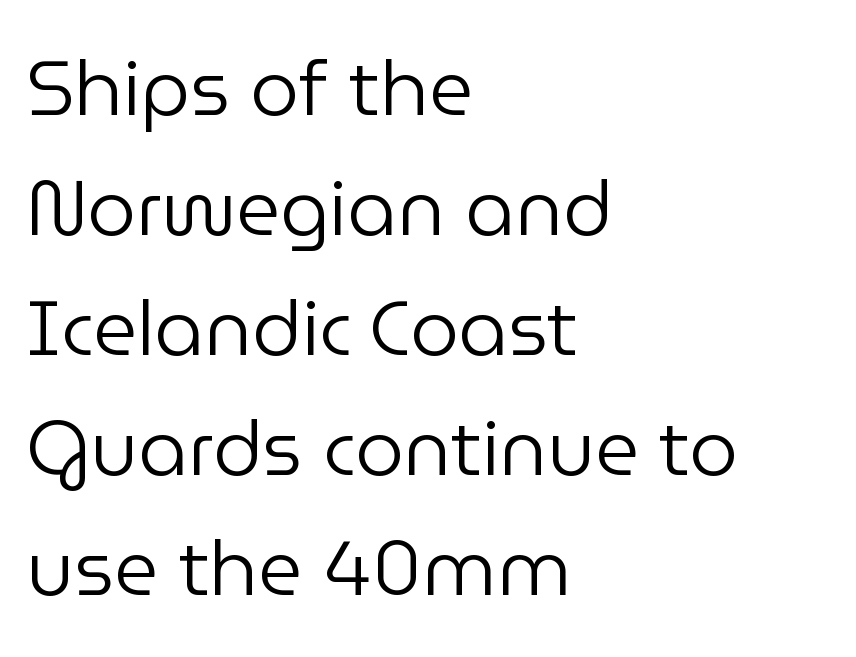
{"serif": "no", "italic": "no", "bold": "no", "weight": "regular", "width": "normal", "stroke_contrast": "low", "x_height": "medium", "monospaced": "no", "underline": "no", "align": "left", "line_spacing": "normal", "line_spacing_ratio": 1.56, "letter_spacing": "normal", "letter_spacing_em": 0.0, "glyph_px": 77}
